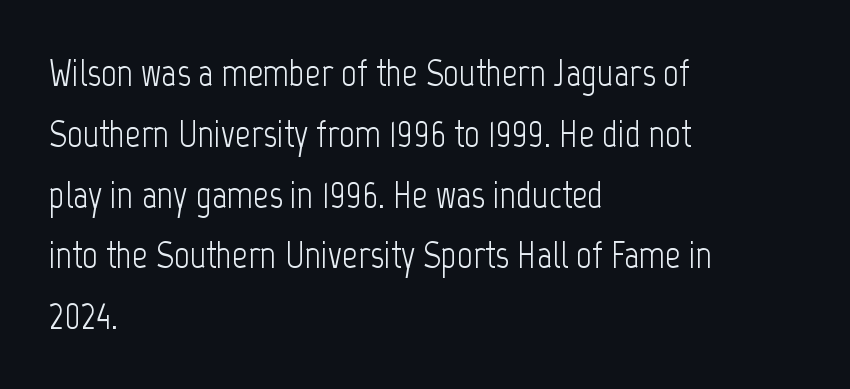
{"serif": "no", "italic": "no", "bold": "no", "weight": "light", "width": "condensed", "stroke_contrast": "low", "x_height": "medium", "monospaced": "no", "underline": "no", "align": "left", "line_spacing": "normal", "line_spacing_ratio": 1.6, "letter_spacing": "normal", "letter_spacing_em": 0.0, "glyph_px": 38}
